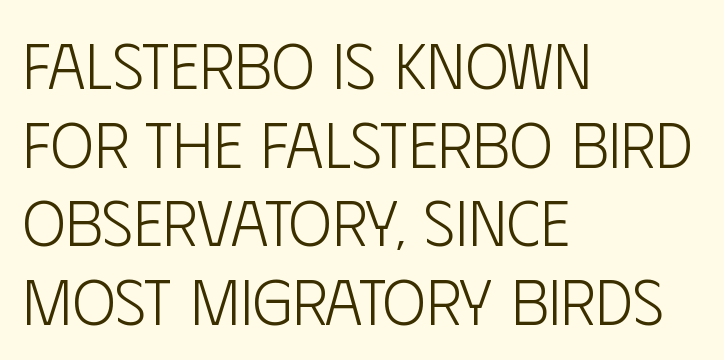
The image shows 65 px light, condensed sans-serif type, upright; set left-aligned, line spacing 1.21x, normal letter spacing, not underlined; low stroke contrast and a large x-height.
